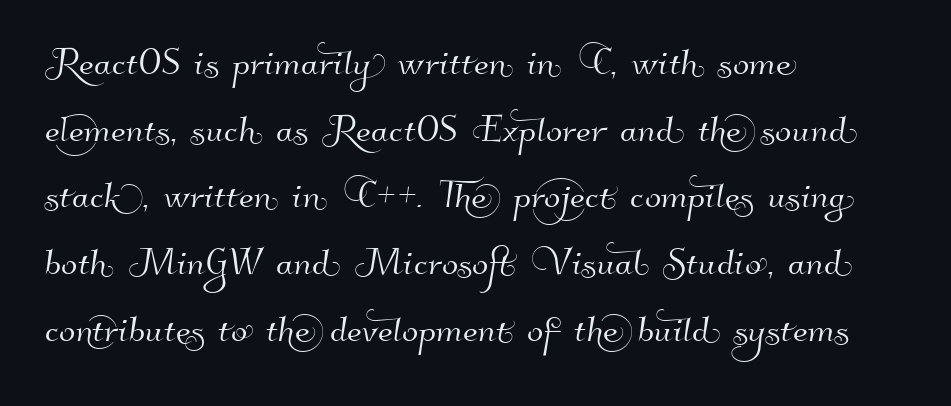
The image shows 48 px sans-serif type; set left-aligned, normal line spacing (1.39x), normal letter spacing, not underlined; high stroke contrast and a small x-height.
